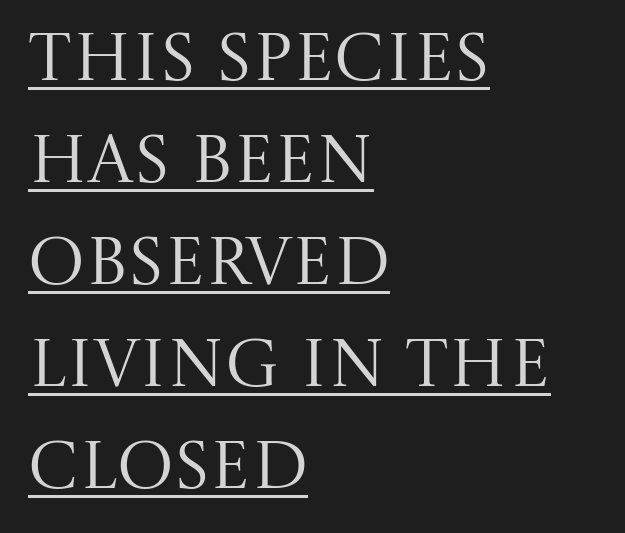
The typeface has the unassuming heft of standard copy or less. Line starts are locked; line ends wander. Quick note: not italic, upright. In terms of leading, this rendering sits right in the middle. Note the varied advance widths — an 'i' is clearly narrower than an 'm'. This is serif lettering, the kind often seen in printed books.
